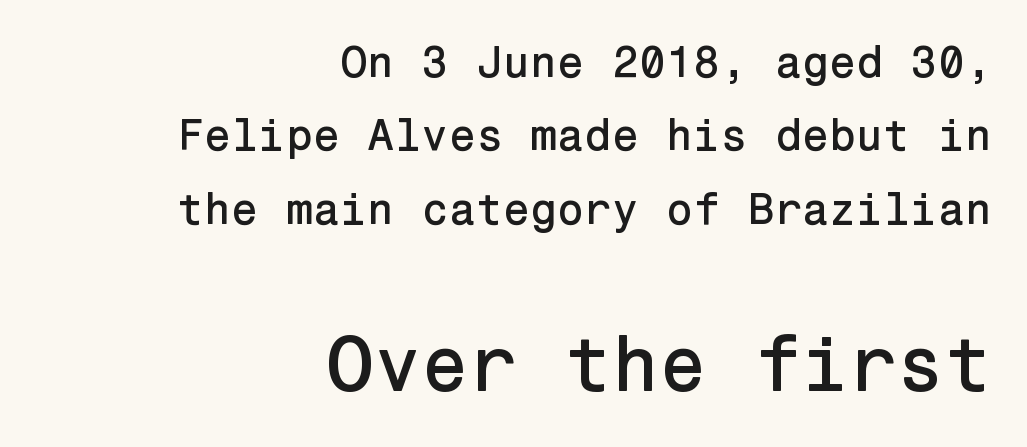
{"serif": "no", "italic": "no", "width": "normal", "stroke_contrast": "low", "x_height": "medium", "underline": "no", "align": "right", "line_spacing": "normal", "line_spacing_ratio": 1.67, "letter_spacing": "normal", "letter_spacing_em": 0.0, "larger_block": "second", "size_ratio": 1.75, "glyph_px": 77}
